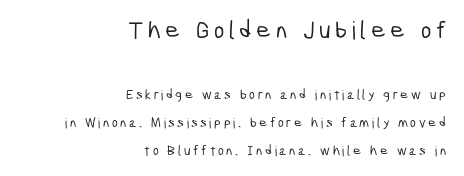
{"underline": "no", "align": "right", "line_spacing": "loose", "line_spacing_ratio": 1.98, "larger_block": "first", "size_ratio": 1.79, "glyph_px": 25}
